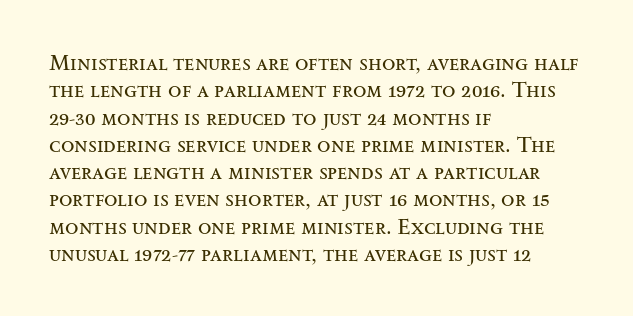
{"italic": "no", "bold": "no", "underline": "no", "align": "left", "line_spacing_ratio": 1.24, "letter_spacing": "normal", "letter_spacing_em": 0.0, "glyph_px": 22}
